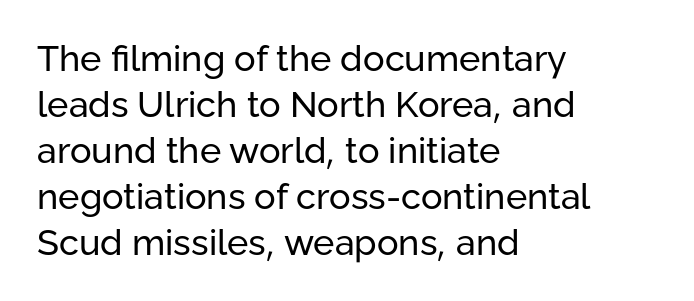
{"serif": "no", "italic": "no", "bold": "no", "weight": "regular", "width": "normal", "stroke_contrast": "low", "x_height": "medium", "monospaced": "no", "underline": "no", "align": "left", "line_spacing": "normal", "line_spacing_ratio": 1.28, "letter_spacing": "normal", "letter_spacing_em": 0.0, "glyph_px": 36}
